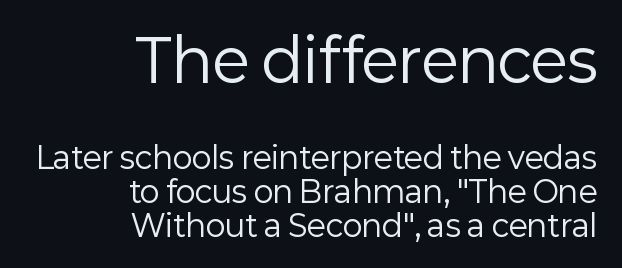
The image shows 59 px regular-weight sans-serif type, upright; set right-aligned, tight line spacing (1.13x), normal letter spacing, not underlined; the first (top) block is 1.97x larger; low stroke contrast and a medium x-height.
